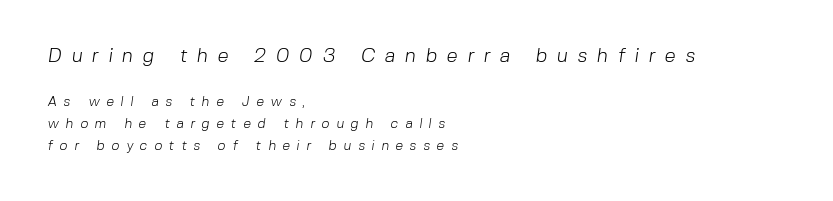
Bare-footed words on every line. The cut favours lightness, reaching ordinary text weight at its darkest. In terms of letterspacing, this is a distinctly airy, spread setting. The rows are spaced the way most documents space them. The face used here appears at its bigger size in the upper chunk.
